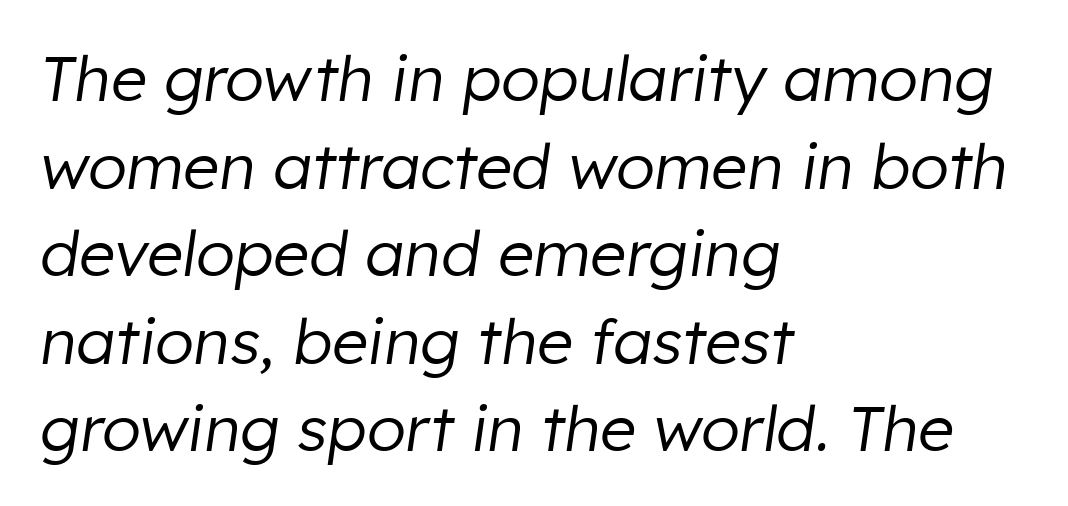
The image shows 63 px regular-weight type, italic (leaning right); set left-aligned, normal line spacing (1.39x), normal letter spacing, not underlined; low stroke contrast and a medium x-height.
